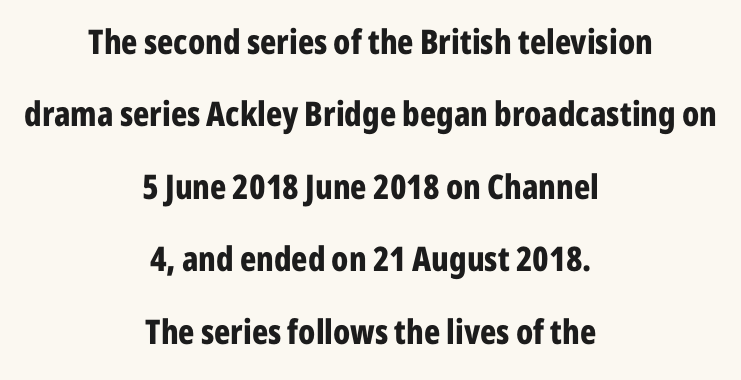
{"serif": "no", "italic": "no", "bold": "yes", "weight": "bold", "width": "condensed", "stroke_contrast": "low", "x_height": "medium", "monospaced": "no", "underline": "no", "align": "center", "line_spacing": "loose", "line_spacing_ratio": 2.13, "letter_spacing": "normal", "letter_spacing_em": 0.0, "glyph_px": 34}
